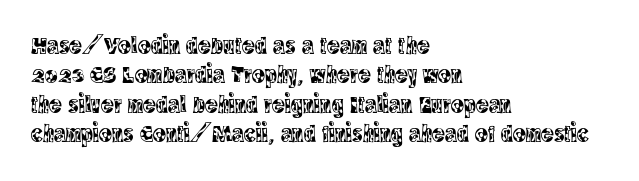
The lettering stays uniformly vertical, giving the passage a roman look. The letterforms sit shoulder to shoulder at normal distance. The setting favours the left margin, as ordinary paragraphs usually do. Decoration check: the copy has no underline.
